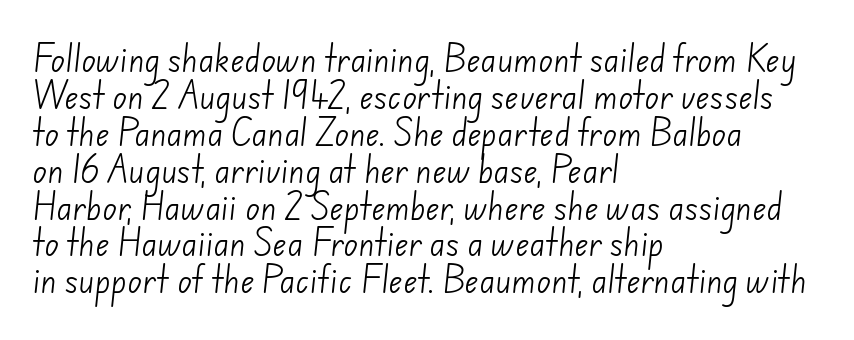
Q: Is the text bold? A: No.
Q: Is the typeface a serif or a sans-serif typeface? A: Sans-serif.
Q: Is the text underlined? A: No.
Q: How is the paragraph aligned? A: Left-aligned.
Q: Is the spacing between letters normal or unusually wide? A: Normal.
Q: Width (condensed, normal, or wide)? A: Normal.
Q: Stroke contrast? A: Low.
Q: x-height? A: Small.
Q: Monospaced? A: No.
